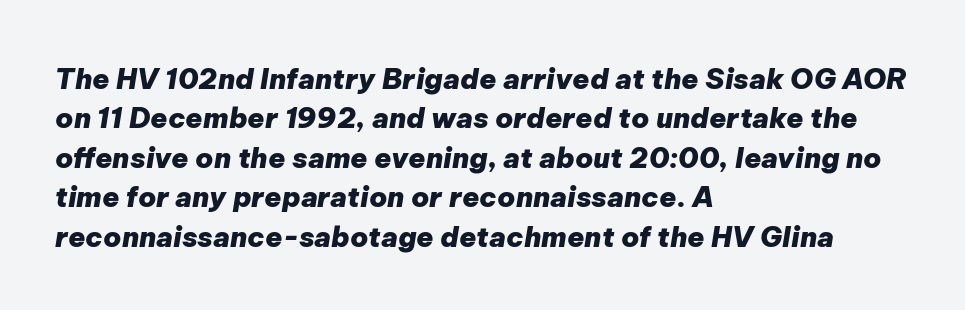
The image shows 28 px heavy type, italic (leaning right); set left-aligned, normal line spacing (1.41x), normal letter spacing, not underlined; low stroke contrast and a medium x-height.
